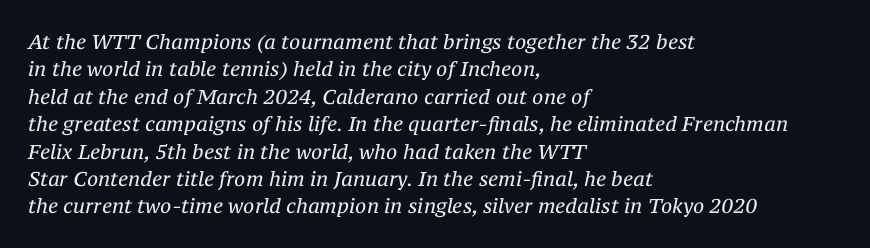
Q: Is the text bold? A: No.
Q: Is the text italic (slanted)? A: Yes, it leans right by about 12 degrees.
Q: Is the text underlined? A: No.
Q: How is the paragraph aligned? A: Left-aligned.
Q: Is the spacing between letters normal or unusually wide? A: Normal.
Q: Is the spacing between lines tight, normal or loose? A: Normal.
